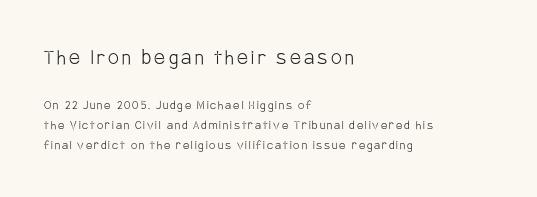
Q: Is the text bold? A: No.
Q: Is the text italic (slanted)? A: No, it is upright.
Q: Is the text underlined? A: No.
Q: How is the paragraph aligned? A: Left-aligned.
Q: Is the spacing between lines tight, normal or loose? A: Normal.
Q: Which block of text is set in a larger size, the first (top) or the second (bottom)? A: The first (top) one.
